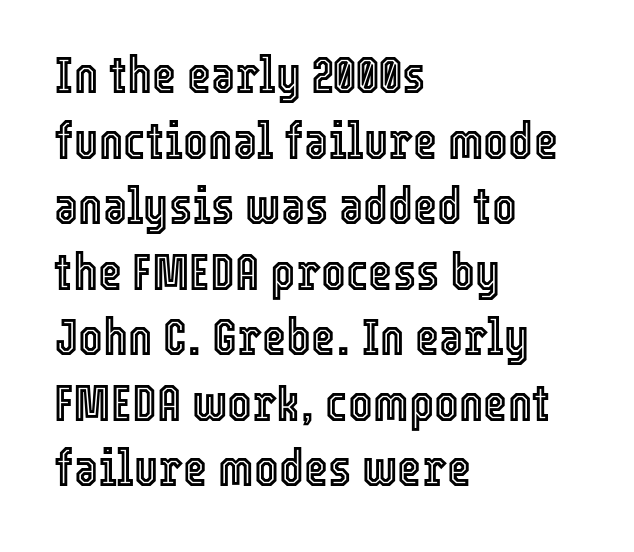
{"italic": "no", "width": "condensed", "x_height": "medium", "monospaced": "no", "underline": "no", "align": "left", "line_spacing": "normal", "line_spacing_ratio": 1.26, "letter_spacing": "normal", "letter_spacing_em": 0.0, "glyph_px": 52}
